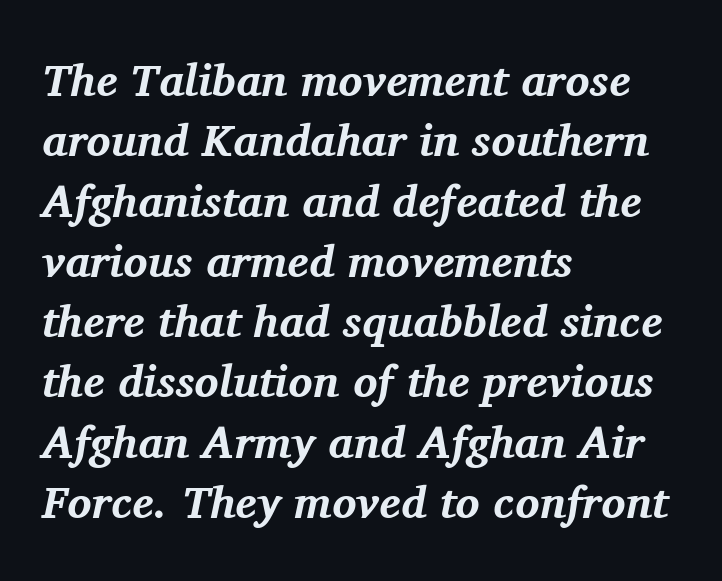
{"serif": "yes", "italic": "yes", "lean": "right", "slant_degrees": 11, "bold": "yes", "weight": "bold", "width": "normal", "stroke_contrast": "medium", "x_height": "medium", "monospaced": "no", "underline": "no", "align": "left", "line_spacing": "normal", "line_spacing_ratio": 1.34, "letter_spacing": "normal", "letter_spacing_em": 0.0, "glyph_px": 45}
